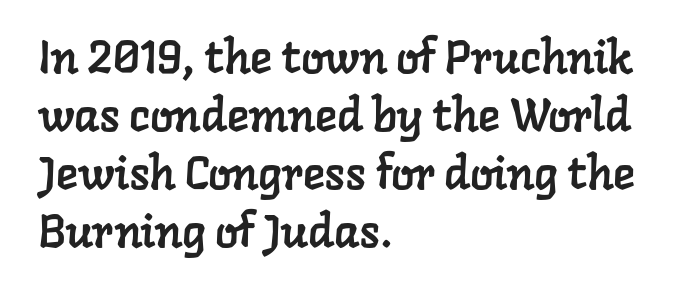
The image shows 46 px serif type; set left-aligned, normal line spacing (1.26x), normal letter spacing, not underlined; low stroke contrast and a medium x-height.
